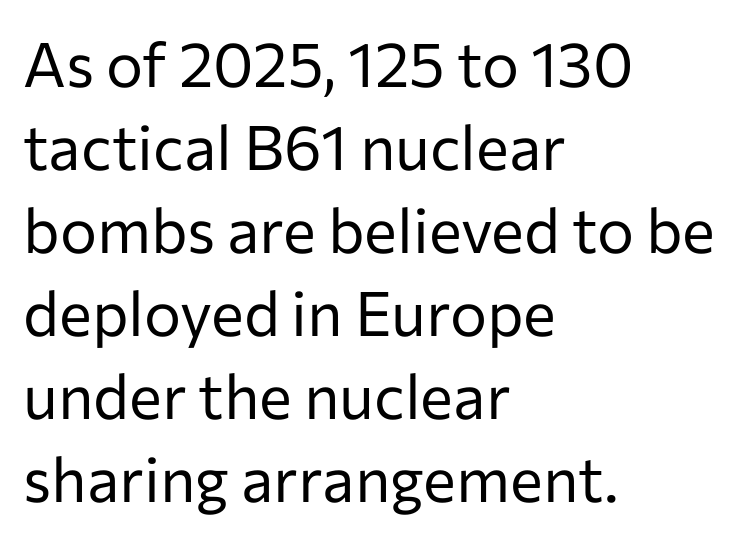
The image shows 62 px regular-weight sans-serif type, upright; set left-aligned, normal line spacing (1.34x), normal letter spacing, not underlined; low stroke contrast and a medium x-height.
